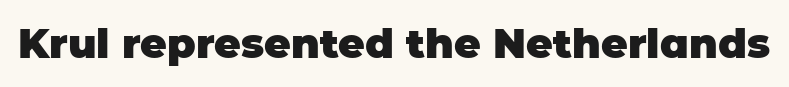
The rendering shows plain stroke endings on the letterforms — a sans-serif design. This rendering leaves character spacing at its baseline value. Is there any slant? The stems are plumb. Has an underline been added? It has not.
